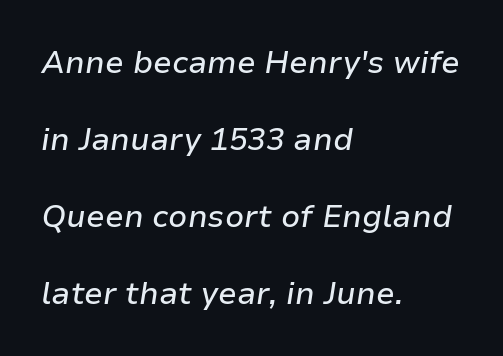
{"italic": "yes", "lean": "right", "slant_degrees": 9, "width": "normal", "stroke_contrast": "low", "x_height": "medium", "monospaced": "no", "underline": "no", "align": "left", "line_spacing": "loose", "line_spacing_ratio": 2.48, "letter_spacing": "normal", "letter_spacing_em": 0.0, "glyph_px": 31}
